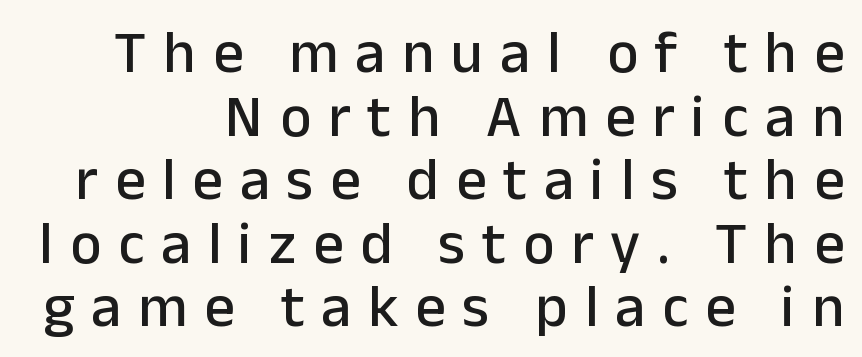
The image shows 60 px sans-serif type, upright; set right-aligned, tight line spacing (1.06x), unusually wide letter spacing (+0.28 em), not underlined; low stroke contrast and a medium x-height.
